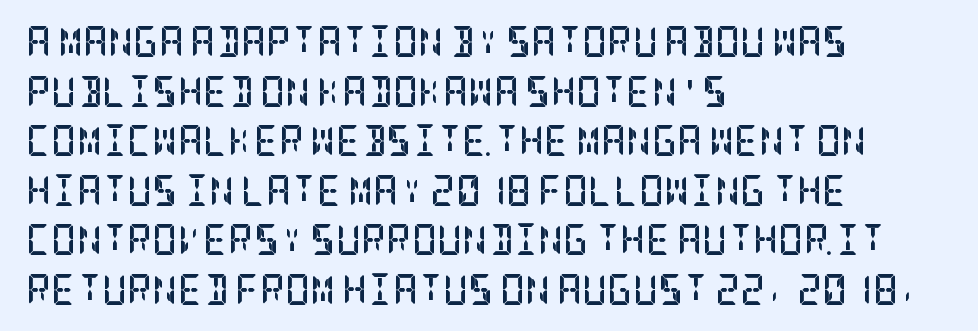
The image shows 31 px semibold, condensed serif type, upright; set left-aligned, normal line spacing (1.6x), normal letter spacing, not underlined; low stroke contrast and a large x-height.
